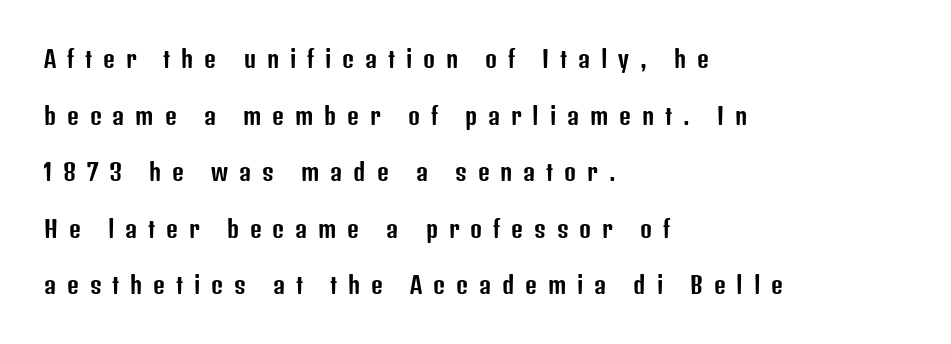
Q: Is the text italic (slanted)? A: No, it is upright.
Q: Is the text underlined? A: No.
Q: How is the paragraph aligned? A: Left-aligned.
Q: Is the spacing between letters normal or unusually wide? A: Unusually wide.
Q: Is the spacing between lines tight, normal or loose? A: Loose.
